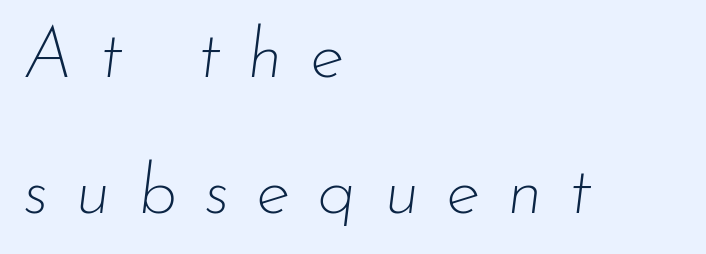
Q: Is the text bold? A: No.
Q: Is the text italic (slanted)? A: Yes, it leans right by about 7 degrees.
Q: Is the text underlined? A: No.
Q: How is the paragraph aligned? A: Left-aligned.
Q: Is the spacing between letters normal or unusually wide? A: Unusually wide.
Q: Is the spacing between lines tight, normal or loose? A: Loose.
Q: Width (condensed, normal, or wide)? A: Normal.
Q: Stroke contrast? A: Low.
Q: x-height? A: Small.
Q: Monospaced? A: No.
